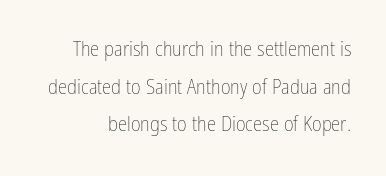
The image shows 21 px text type, upright; set line spacing 1.79x, normal letter spacing, not underlined.
